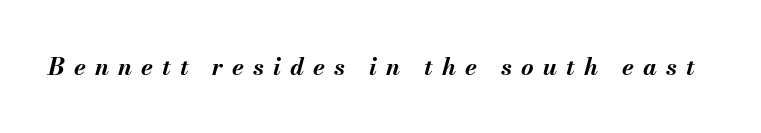
The image shows 24 px bold type, italic (leaning right); set unusually wide letter spacing (+0.38 em), not underlined.
